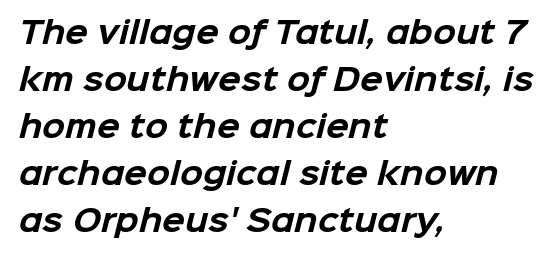
{"serif": "no", "bold": "yes", "weight": "bold", "width": "normal", "stroke_contrast": "low", "x_height": "medium", "monospaced": "no", "underline": "no", "align": "left", "line_spacing": "normal", "line_spacing_ratio": 1.57, "letter_spacing": "normal", "letter_spacing_em": 0.0, "glyph_px": 30}
